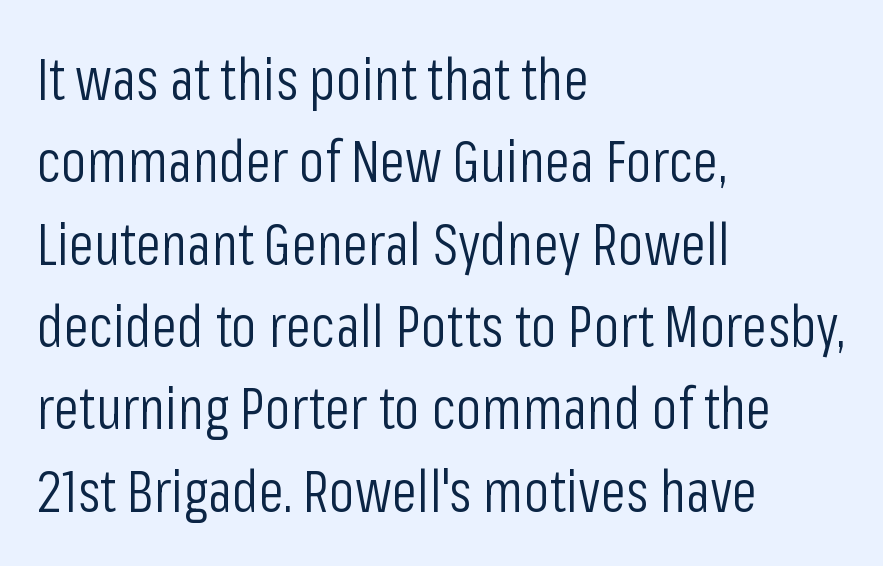
Spacing between characters is what you'd get straight out of the box. The typesetter chose a ragged-right arrangement here. Weight: in the light-to-regular range. Posture: upright roman. Unlike a traditional serif, this face leaves its strokes unadorned.
